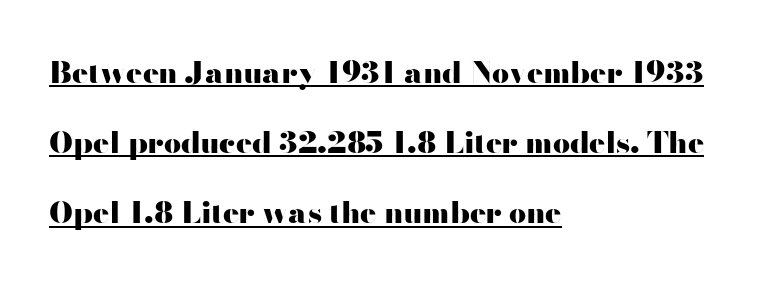
Tracking value appears to be zero — textbook default spacing. The letters stand upright; this is a roman face. A typesetter would call this proportional, since set widths differ per character. A great deal of white space separates one row of letters from the next. Every row of glyphs begins at an identical x-position on the left.
